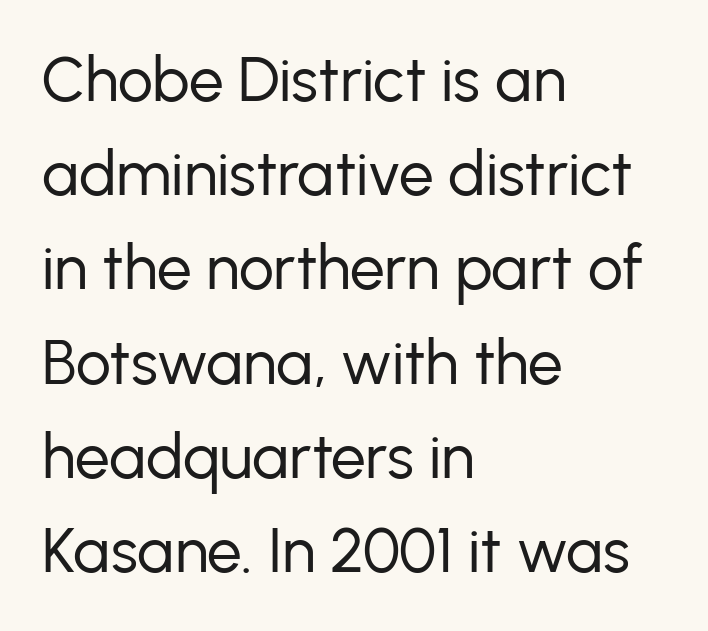
The image shows 62 px regular-weight sans-serif type, upright; set left-aligned, normal line spacing (1.52x), normal letter spacing, not underlined; low stroke contrast and a medium x-height.
